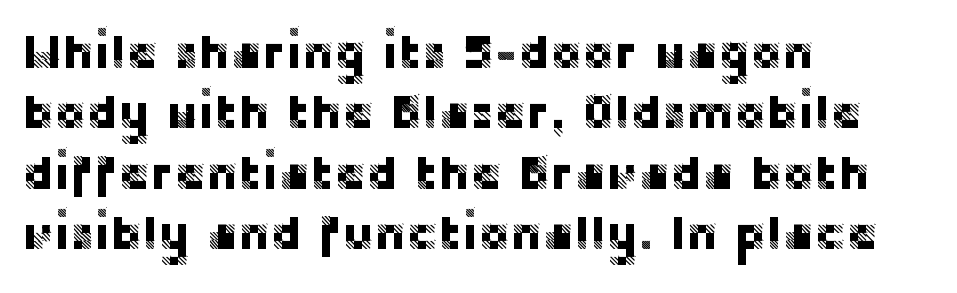
{"serif": "no", "italic": "no", "width": "normal", "stroke_contrast": "low", "x_height": "large", "monospaced": "no", "underline": "no", "align": "left", "line_spacing": "normal", "line_spacing_ratio": 1.26, "letter_spacing": "normal", "letter_spacing_em": 0.0, "glyph_px": 48}
